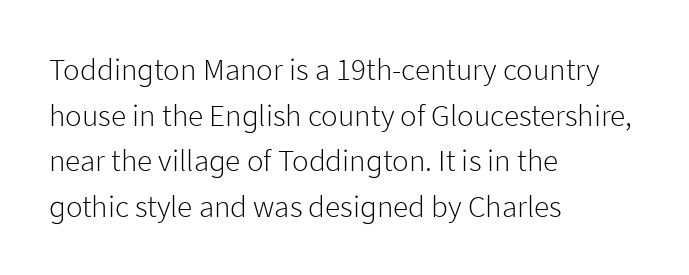
Q: Is the text bold? A: No.
Q: Is the text italic (slanted)? A: No, it is upright.
Q: Is the typeface a serif or a sans-serif typeface? A: Sans-serif.
Q: Is the text underlined? A: No.
Q: How is the paragraph aligned? A: Left-aligned.
Q: Is the spacing between letters normal or unusually wide? A: Normal.
Q: Is the spacing between lines tight, normal or loose? A: Normal.
Q: Width (condensed, normal, or wide)? A: Normal.
Q: Stroke contrast? A: Low.
Q: x-height? A: Medium.
Q: Monospaced? A: No.
